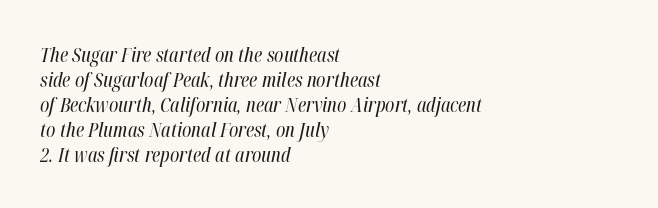
The characters are drawn with everyday or finer stroke widths. Bare-footed words on every line. In terms of letterspacing, this is plain default setting. The font's italic variant was chosen for this text.
